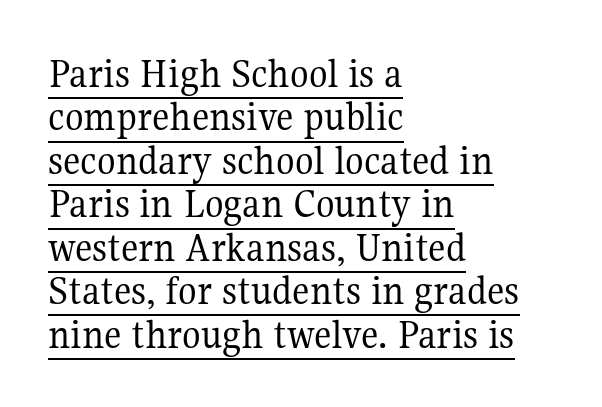
{"serif": "yes", "italic": "no", "bold": "no", "weight": "regular", "width": "normal", "stroke_contrast": "medium", "x_height": "medium", "monospaced": "no", "underline": "yes", "align": "left", "line_spacing": "tight", "line_spacing_ratio": 1.01, "letter_spacing": "normal", "letter_spacing_em": 0.0, "glyph_px": 43}
